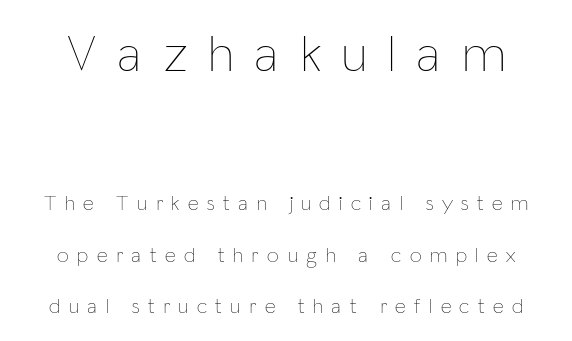
{"italic": "no", "bold": "no", "weight": "thin", "width": "condensed", "stroke_contrast": "low", "x_height": "medium", "monospaced": "no", "underline": "no", "line_spacing": "loose", "line_spacing_ratio": 2.44, "letter_spacing": "wide", "letter_spacing_em": 0.41, "larger_block": "first", "size_ratio": 2.48, "glyph_px": 52}
